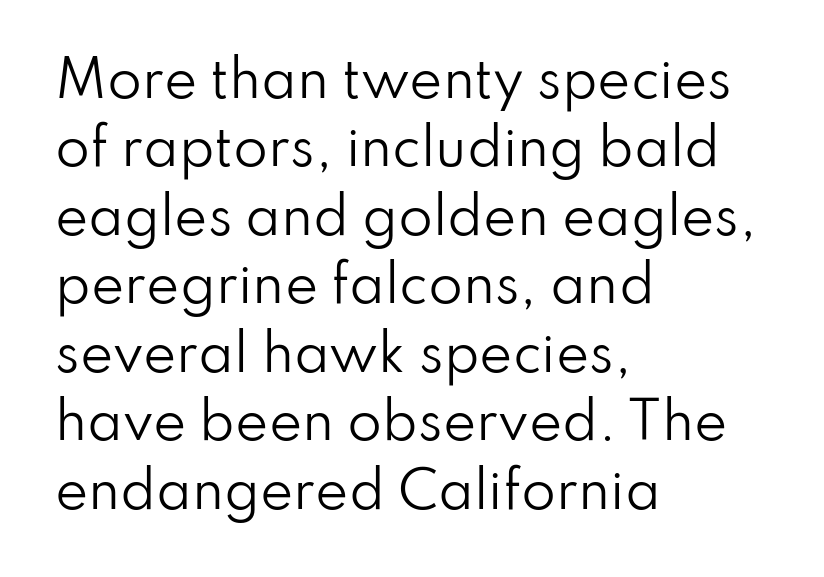
The image shows 50 px regular-weight sans-serif type, upright; set left-aligned, normal line spacing (1.37x), normal letter spacing, not underlined; low stroke contrast and a small x-height.
